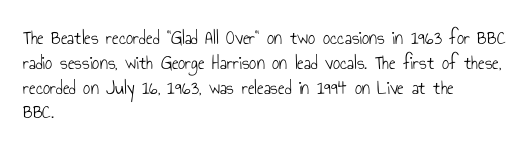
Q: Is the text bold? A: No.
Q: Is the text italic (slanted)? A: No, it is upright.
Q: Is the text underlined? A: No.
Q: How is the paragraph aligned? A: Left-aligned.
Q: Is the spacing between letters normal or unusually wide? A: Normal.
